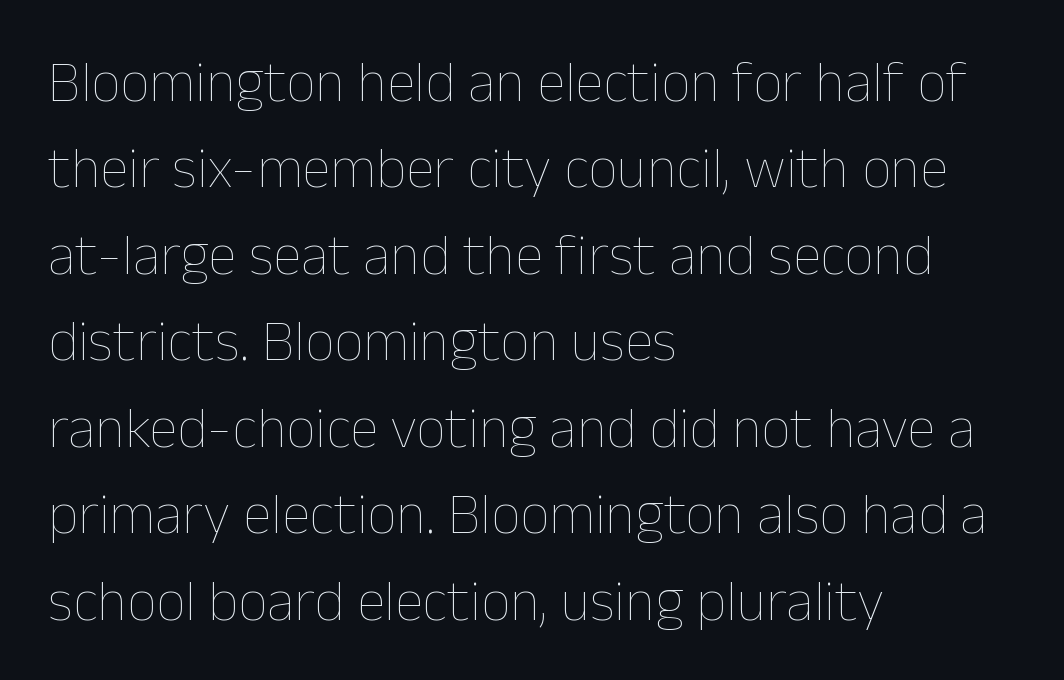
The image shows 58 px thin type, upright; set left-aligned, normal line spacing (1.49x), normal letter spacing, not underlined; low stroke contrast and a medium x-height.
